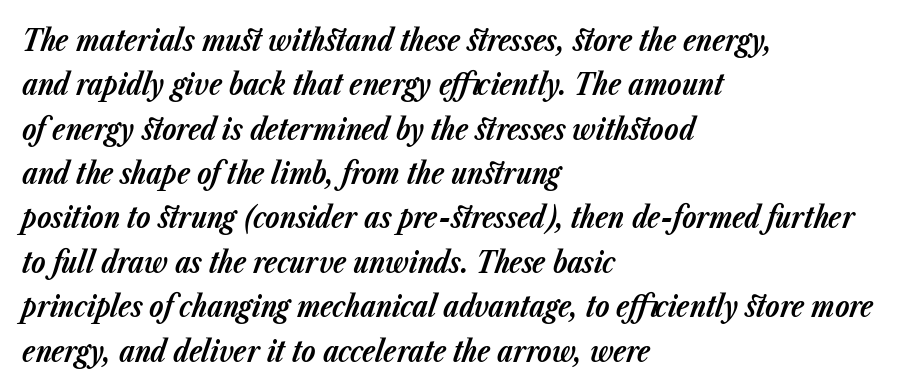
Q: Is the text bold? A: Yes.
Q: Is the text italic (slanted)? A: Yes, it leans right by about 23 degrees.
Q: Is the text underlined? A: No.
Q: How is the paragraph aligned? A: Left-aligned.
Q: Is the spacing between letters normal or unusually wide? A: Normal.
Q: Is the spacing between lines tight, normal or loose? A: Normal.
Q: Width (condensed, normal, or wide)? A: Normal.
Q: Stroke contrast? A: Low.
Q: x-height? A: Medium.
Q: Monospaced? A: No.
